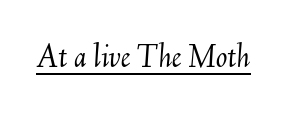
The image shows 34 px light type, italic (leaning right); set normal letter spacing, underlined; medium stroke contrast and a small x-height.
